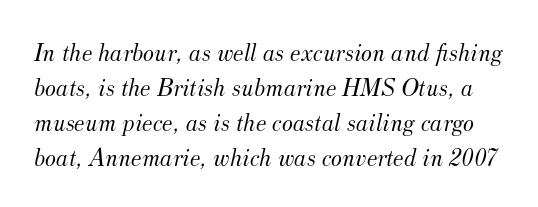
{"italic": "yes", "lean": "right", "slant_degrees": 12, "bold": "no", "underline": "no", "line_spacing": "normal", "line_spacing_ratio": 1.35, "letter_spacing": "normal", "letter_spacing_em": 0.0, "glyph_px": 26}
